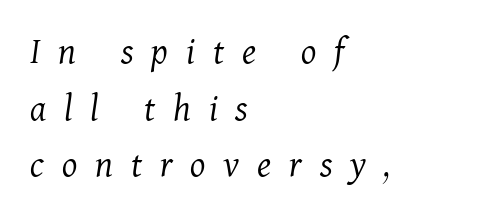
The image shows 39 px light serif type, italic (leaning right); set left-aligned, normal line spacing (1.45x), unusually wide letter spacing (+0.46 em), not underlined; medium stroke contrast and a medium x-height.
